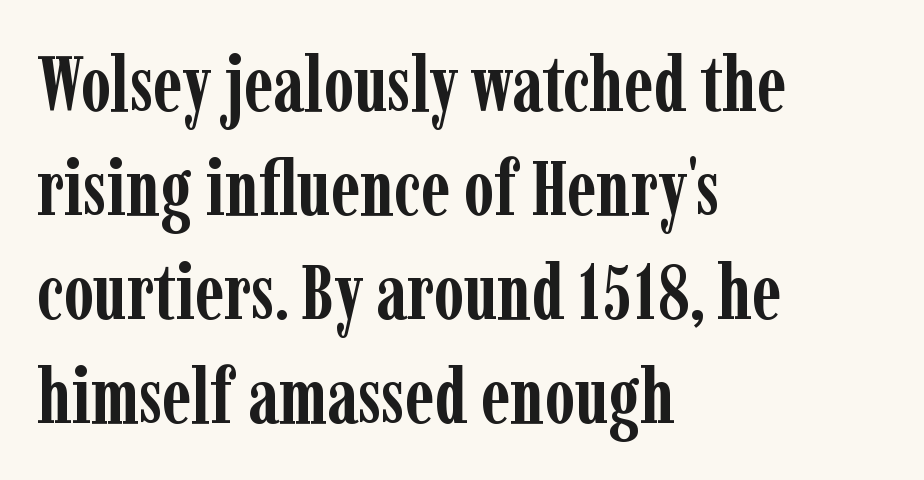
Q: Is the text bold? A: Yes.
Q: Is the text italic (slanted)? A: No, it is upright.
Q: Is the typeface a serif or a sans-serif typeface? A: Serif.
Q: Is the text underlined? A: No.
Q: How is the paragraph aligned? A: Left-aligned.
Q: Is the spacing between letters normal or unusually wide? A: Normal.
Q: Is the spacing between lines tight, normal or loose? A: Normal.
Q: Width (condensed, normal, or wide)? A: Condensed.
Q: Stroke contrast? A: Low.
Q: x-height? A: Medium.
Q: Monospaced? A: No.
